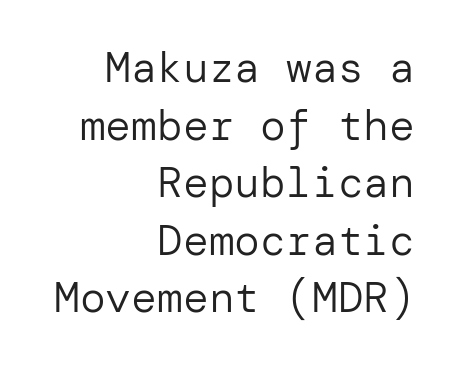
The gap between lines stays unmarked. The axis of the letterforms is exactly vertical. These lines keep a tight, regular rhythm from letter to letter. The designer went with a sans here, leaving each stem footless.
